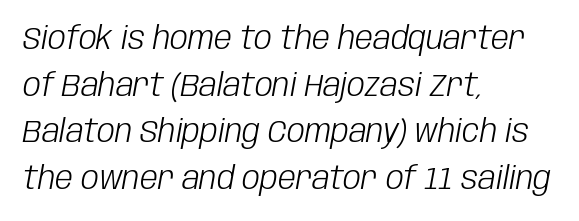
{"italic": "yes", "lean": "right", "slant_degrees": 10, "bold": "no", "weight": "light", "width": "condensed", "stroke_contrast": "low", "x_height": "large", "monospaced": "no", "underline": "no", "align": "left", "line_spacing": "normal", "line_spacing_ratio": 1.46, "letter_spacing": "normal", "letter_spacing_em": 0.0, "glyph_px": 32}
